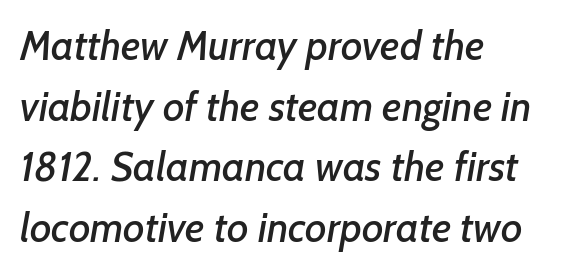
Words float on clear page, feet unadorned. What stands out about the letter spacing? Nothing — it is the standard amount. Does the copy run flush right? No — it runs flush left. The vertical gap from one line to the next is medium. Each letter keeps its own natural width here, so spacing adapts to shape. These lines are composed in type without serifs.
